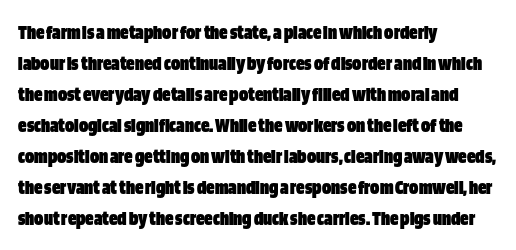
{"italic": "no", "bold": "yes", "underline": "no", "align": "left", "line_spacing": "normal", "line_spacing_ratio": 1.48, "letter_spacing": "normal", "letter_spacing_em": 0.0, "glyph_px": 21}
